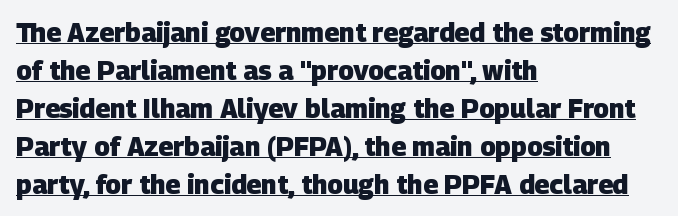
{"bold": "yes", "underline": "yes", "align": "left", "line_spacing": "normal", "line_spacing_ratio": 1.46, "letter_spacing": "normal", "letter_spacing_em": 0.0, "glyph_px": 26}
